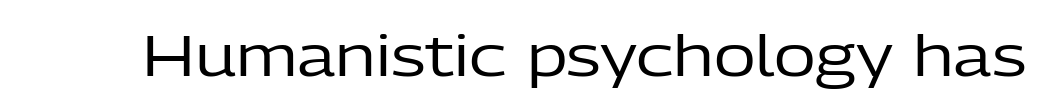
{"serif": "no", "italic": "no", "bold": "no", "weight": "regular", "width": "normal", "stroke_contrast": "low", "x_height": "medium", "monospaced": "no", "underline": "no", "letter_spacing": "normal", "letter_spacing_em": 0.0, "glyph_px": 57}
